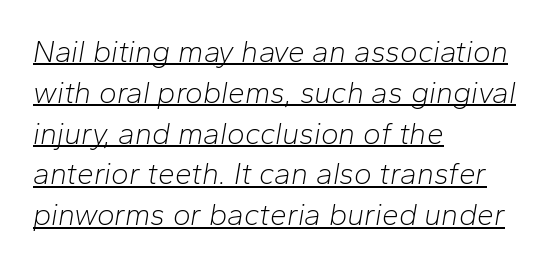
{"italic": "yes", "lean": "right", "slant_degrees": 10, "bold": "no", "weight": "light", "width": "normal", "stroke_contrast": "low", "x_height": "medium", "monospaced": "no", "underline": "yes", "align": "left", "line_spacing": "normal", "line_spacing_ratio": 1.36, "letter_spacing": "normal", "letter_spacing_em": 0.0, "glyph_px": 30}
